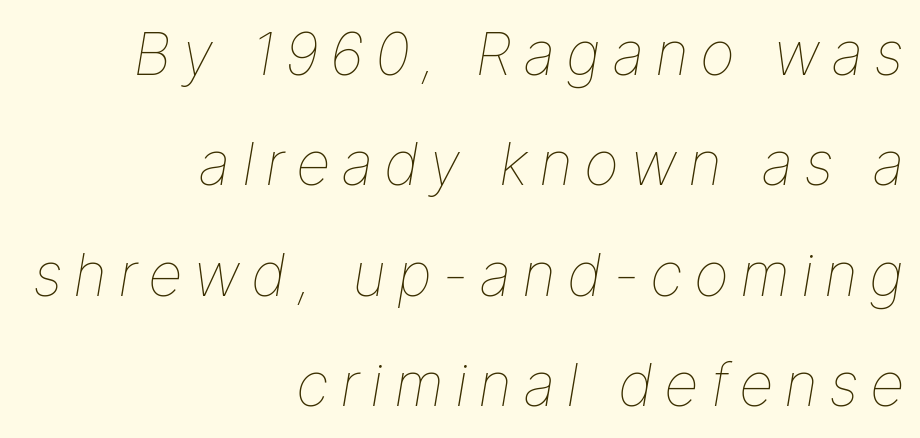
Note the varied advance widths — an 'i' is clearly narrower than an 'm'. The foot of each line stays bare and open. The typography opts for an oblique posture over an upright one. Each stroke keeps to a modest, everyday thickness or less.
